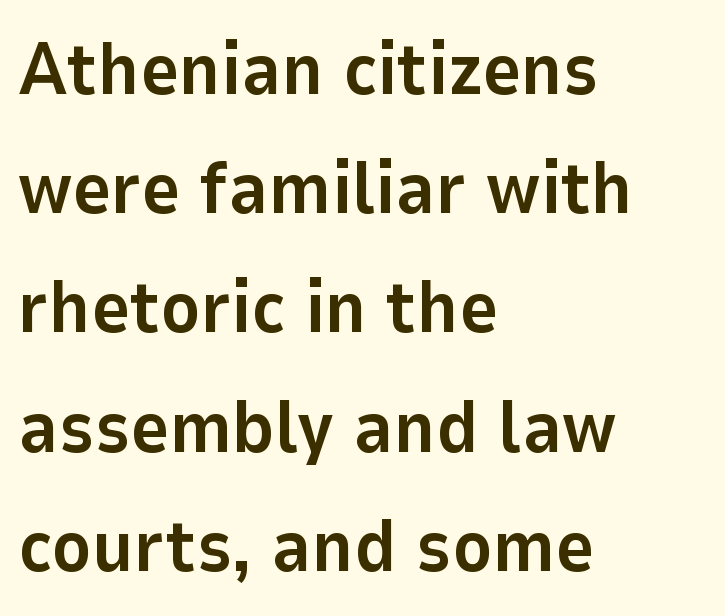
Q: Is the text bold? A: Yes.
Q: Is the text italic (slanted)? A: No, it is upright.
Q: Is the typeface a serif or a sans-serif typeface? A: Sans-serif.
Q: Is the text underlined? A: No.
Q: How is the paragraph aligned? A: Left-aligned.
Q: Is the spacing between letters normal or unusually wide? A: Normal.
Q: Is the spacing between lines tight, normal or loose? A: Normal.
Q: Width (condensed, normal, or wide)? A: Normal.
Q: Stroke contrast? A: Low.
Q: x-height? A: Medium.
Q: Monospaced? A: No.
